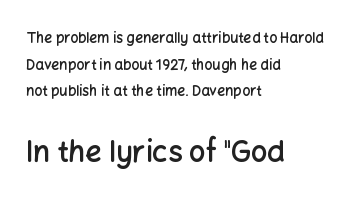
The image shows 29 px semibold sans-serif type, upright; set left-aligned, loose line spacing (1.91x), normal letter spacing, not underlined; the second (bottom) block is 2.07x larger; low stroke contrast and a medium x-height.
